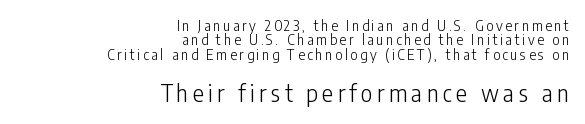
Q: Is the text bold? A: No.
Q: Is the text italic (slanted)? A: No, it is upright.
Q: Is the text underlined? A: No.
Q: How is the paragraph aligned? A: Right-aligned.
Q: Is the spacing between lines tight, normal or loose? A: Tight.
Q: Which block of text is set in a larger size, the first (top) or the second (bottom)? A: The second (bottom) one.
